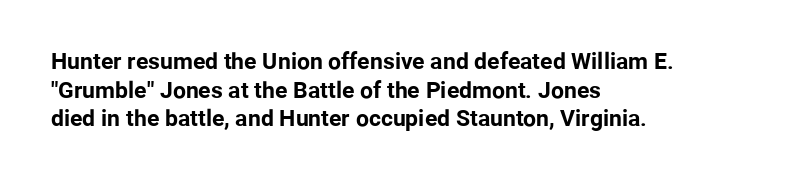
The image shows 23 px bold type, upright; set left-aligned, normal line spacing (1.25x), normal letter spacing, not underlined.
